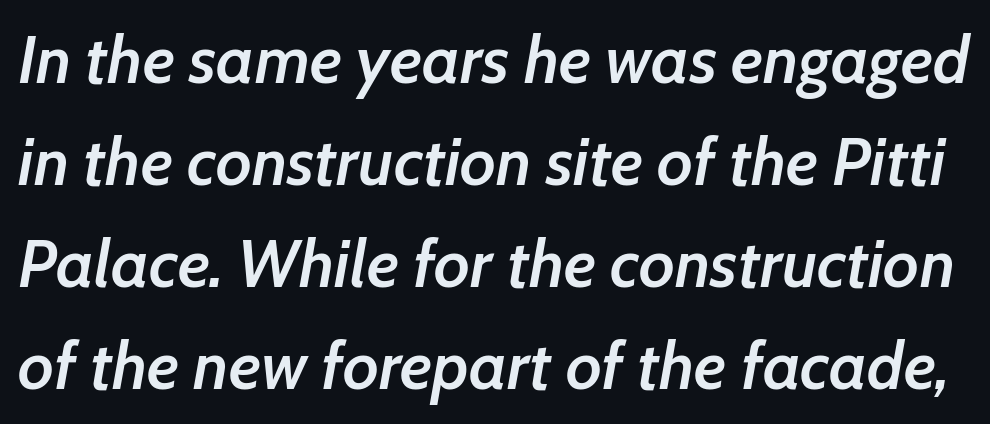
Q: Is the text bold? A: Semi-bold.
Q: Is the text italic (slanted)? A: Yes, it leans right by about 7 degrees.
Q: Is the text underlined? A: No.
Q: Is the spacing between letters normal or unusually wide? A: Normal.
Q: Is the spacing between lines tight, normal or loose? A: Normal.
Q: Width (condensed, normal, or wide)? A: Normal.
Q: Stroke contrast? A: Low.
Q: x-height? A: Medium.
Q: Monospaced? A: No.
